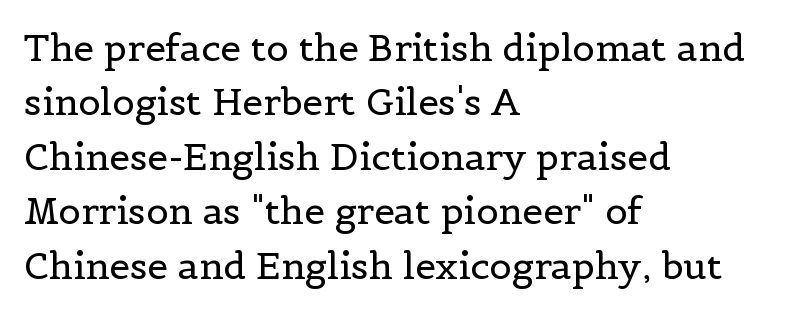
The image shows 37 px regular-weight serif type, upright; set left-aligned, normal line spacing (1.47x), normal letter spacing, not underlined; a medium x-height.
